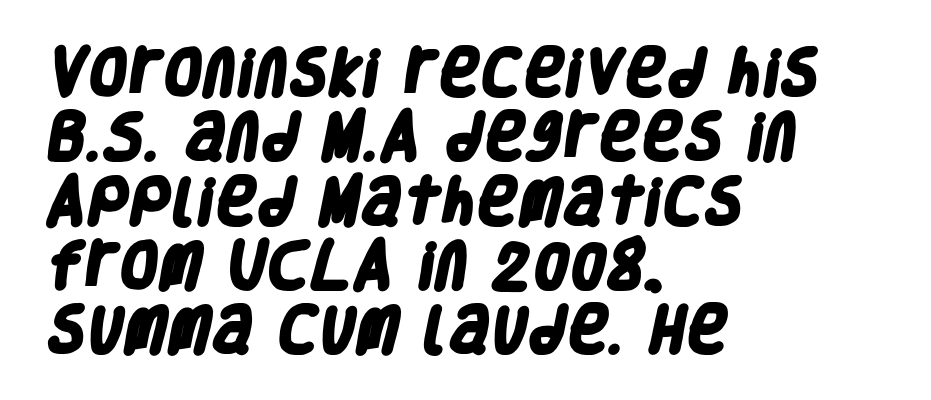
Q: Is the text bold? A: Yes.
Q: Is the typeface a serif or a sans-serif typeface? A: Sans-serif.
Q: Is the text underlined? A: No.
Q: How is the paragraph aligned? A: Left-aligned.
Q: Is the spacing between letters normal or unusually wide? A: Normal.
Q: Is the spacing between lines tight, normal or loose? A: Normal.
Q: Width (condensed, normal, or wide)? A: Condensed.
Q: Stroke contrast? A: Low.
Q: x-height? A: Large.
Q: Monospaced? A: No.
